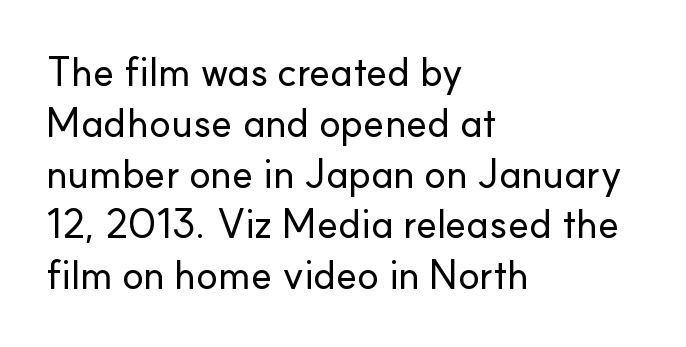
The gap between lines stays unmarked. Nope, no serifs anywhere on these letters. Nobody touched the tracking dial on this one. These lines stack with their left ends in a neat column. When letters stand straight like this, we call the style roman or upright.
